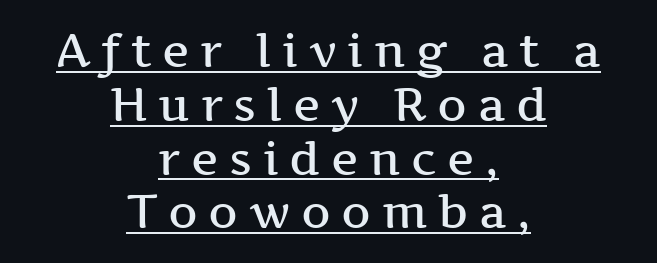
{"serif": "yes", "italic": "no", "bold": "semi", "weight": "semibold", "width": "wide", "stroke_contrast": "medium", "x_height": "medium", "monospaced": "no", "underline": "yes", "align": "center", "line_spacing_ratio": 1.17, "letter_spacing": "wide", "letter_spacing_em": 0.23, "glyph_px": 46}
